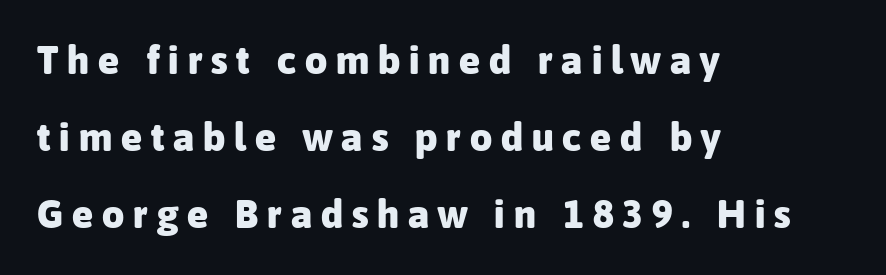
Q: Is the text bold? A: Yes.
Q: Is the text italic (slanted)? A: No, it is upright.
Q: Is the typeface a serif or a sans-serif typeface? A: Sans-serif.
Q: Is the text underlined? A: No.
Q: How is the paragraph aligned? A: Left-aligned.
Q: Is the spacing between letters normal or unusually wide? A: Unusually wide.
Q: Is the spacing between lines tight, normal or loose? A: Loose.
Q: Width (condensed, normal, or wide)? A: Normal.
Q: Stroke contrast? A: Low.
Q: x-height? A: Medium.
Q: Monospaced? A: No.
